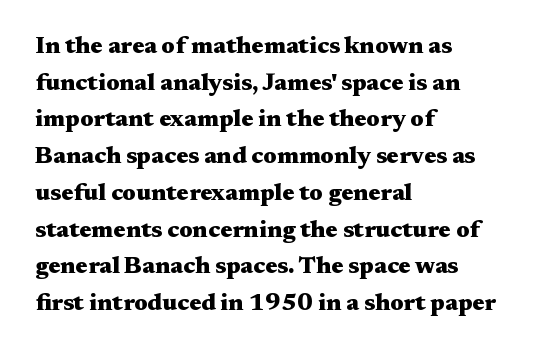
Q: Is the text bold? A: Yes.
Q: Is the text italic (slanted)? A: No, it is upright.
Q: Is the text underlined? A: No.
Q: How is the paragraph aligned? A: Left-aligned.
Q: Is the spacing between letters normal or unusually wide? A: Normal.
Q: Is the spacing between lines tight, normal or loose? A: Normal.
